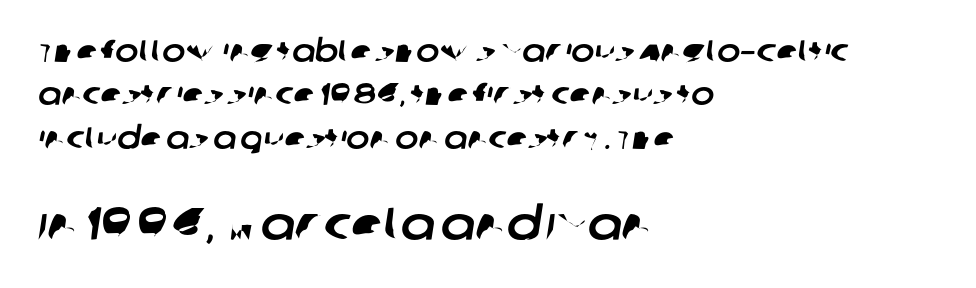
Q: Is the typeface a serif or a sans-serif typeface? A: Sans-serif.
Q: Is the text underlined? A: No.
Q: How is the paragraph aligned? A: Left-aligned.
Q: Is the spacing between letters normal or unusually wide? A: Normal.
Q: Is the spacing between lines tight, normal or loose? A: Normal.
Q: Which block of text is set in a larger size, the first (top) or the second (bottom)? A: The second (bottom) one.
Q: Width (condensed, normal, or wide)? A: Normal.
Q: Stroke contrast? A: Low.
Q: x-height? A: Large.
Q: Monospaced? A: No.
